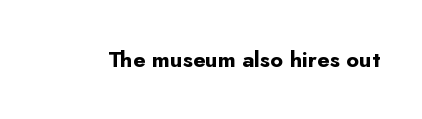
Short note: letters normally spaced. Words float on clear page, feet unadorned. The letters stand upright; this is a roman face. Heavy, bold letterforms.
